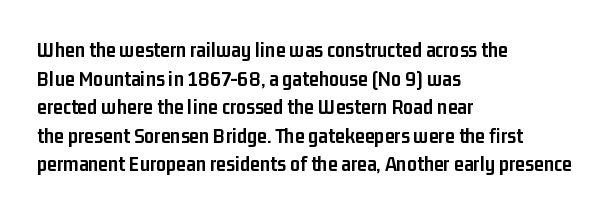
{"italic": "no", "bold": "yes", "underline": "no", "align": "left", "line_spacing": "normal", "line_spacing_ratio": 1.3, "letter_spacing": "normal", "letter_spacing_em": 0.0, "glyph_px": 22}
